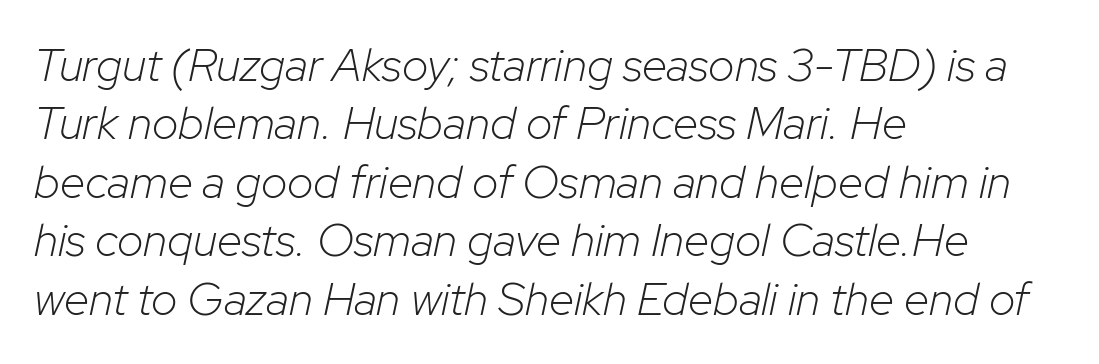
Every row of glyphs begins at an identical x-position on the left. Does the lettering tilt? It does — this is italic. A normal amount of white space separates one row of letters from the next. The gaps between neighbouring characters are ordinary and unremarkable.
